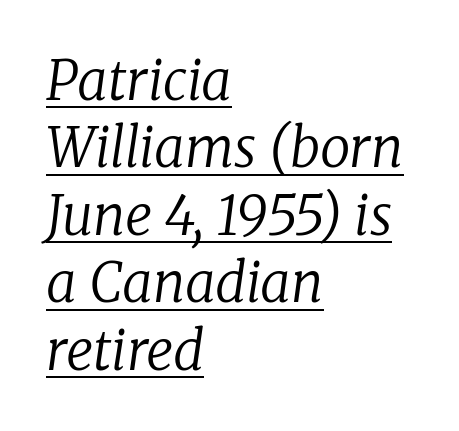
{"serif": "yes", "italic": "yes", "lean": "right", "slant_degrees": 8, "bold": "no", "weight": "regular", "width": "normal", "stroke_contrast": "low", "x_height": "medium", "monospaced": "no", "underline": "yes", "align": "left", "line_spacing": "normal", "line_spacing_ratio": 1.25, "letter_spacing": "normal", "letter_spacing_em": 0.0, "glyph_px": 54}
